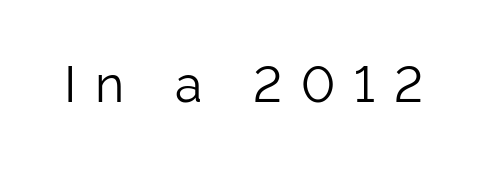
Q: Is the text bold? A: No.
Q: Is the text italic (slanted)? A: No, it is upright.
Q: Is the typeface a serif or a sans-serif typeface? A: Sans-serif.
Q: Is the text underlined? A: No.
Q: Is the spacing between letters normal or unusually wide? A: Unusually wide.
Q: Width (condensed, normal, or wide)? A: Normal.
Q: Stroke contrast? A: Low.
Q: x-height? A: Medium.
Q: Monospaced? A: No.
